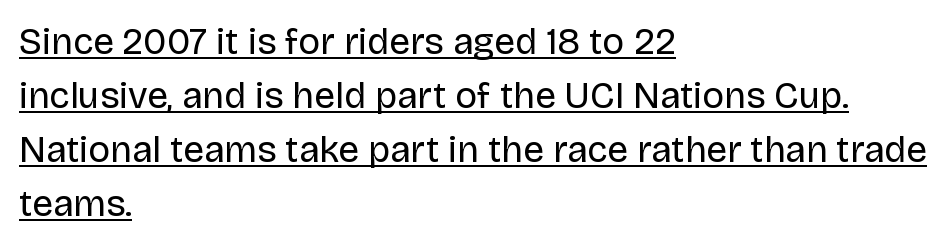
The image shows 37 px regular-weight sans-serif type, upright; set left-aligned, normal line spacing (1.46x), normal letter spacing, underlined; low stroke contrast and a large x-height.
